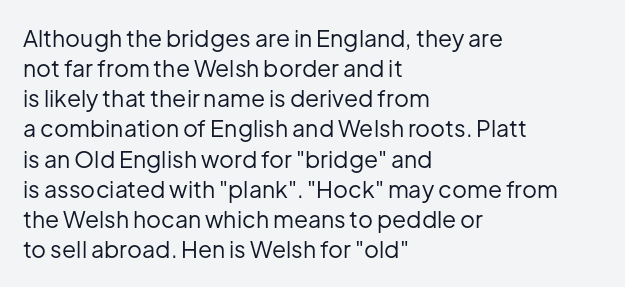
The image shows 23 px text type, upright; set left-aligned, normal line spacing (1.31x), normal letter spacing, not underlined.
